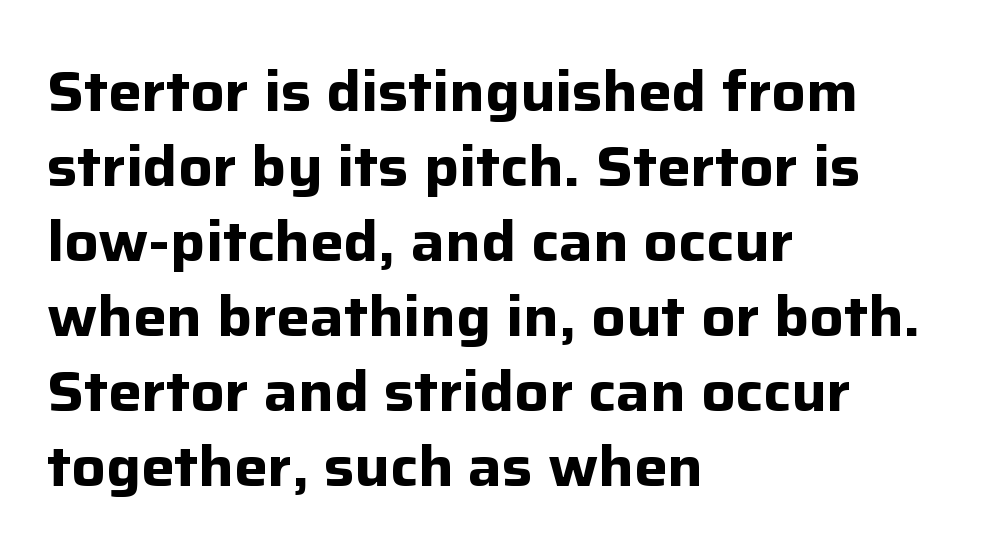
The image shows 56 px bold sans-serif type, upright; set left-aligned, normal line spacing (1.34x), normal letter spacing, not underlined; low stroke contrast and a medium x-height.
